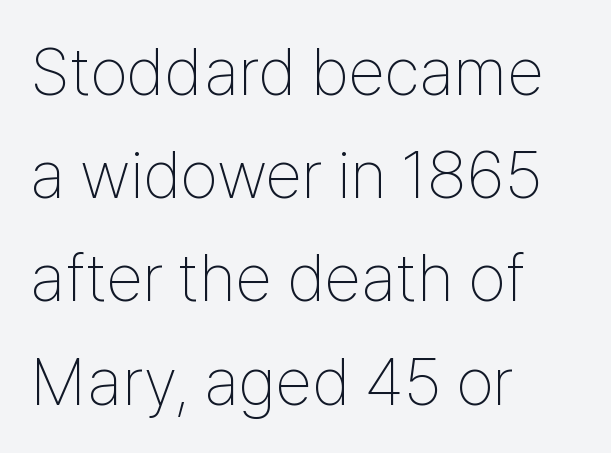
The image shows 67 px thin, condensed sans-serif type, upright; set left-aligned, normal line spacing (1.54x), normal letter spacing, not underlined; low stroke contrast and a medium x-height.
